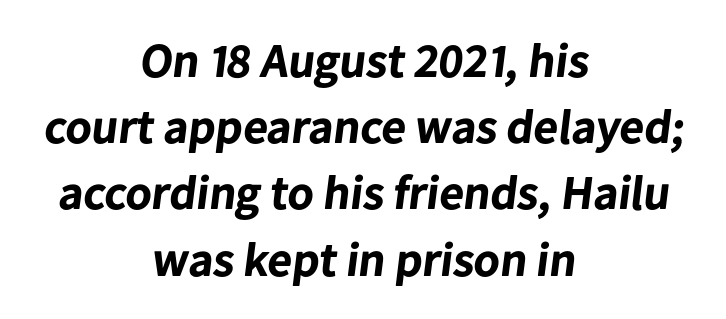
Note the varied advance widths — an 'i' is clearly narrower than an 'm'. You can tell from the bare stems that sans-serif type was used. Characters follow at the spacing the type designer built in. The text block is weighted toward neither margin, spreading evenly from the middle. Any mark beneath the type? The region is blank.
